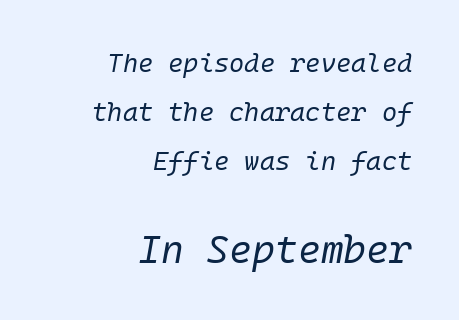
{"italic": "yes", "lean": "right", "slant_degrees": 10, "bold": "no", "weight": "regular", "width": "normal", "stroke_contrast": "low", "x_height": "medium", "underline": "no", "align": "right", "line_spacing_ratio": 1.89, "letter_spacing": "normal", "letter_spacing_em": 0.0, "larger_block": "second", "size_ratio": 1.5, "glyph_px": 39}
